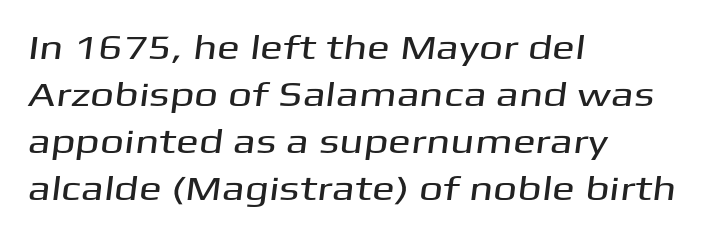
The image shows 34 px wide sans-serif type; set left-aligned, normal line spacing (1.38x), normal letter spacing, not underlined; medium stroke contrast and a medium x-height.
